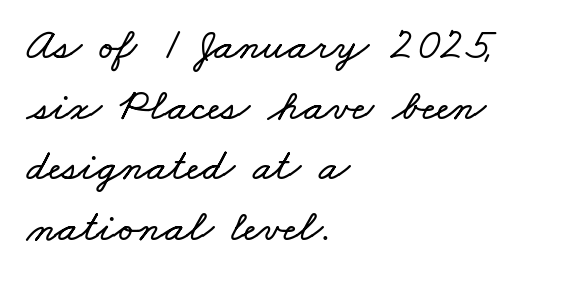
{"width": "wide", "stroke_contrast": "low", "x_height": "small", "monospaced": "no", "underline": "no", "align": "left", "line_spacing": "normal", "line_spacing_ratio": 1.35, "letter_spacing": "normal", "letter_spacing_em": 0.0, "glyph_px": 45}
